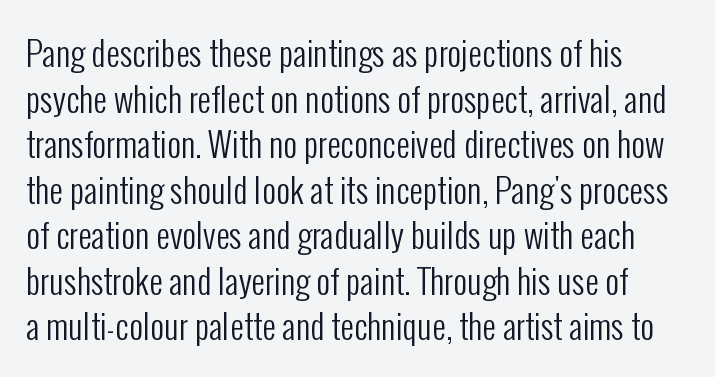
The image shows 34 px regular-weight, condensed sans-serif type, upright; set left-aligned, normal line spacing (1.34x), normal letter spacing, not underlined; low stroke contrast and a medium x-height.
